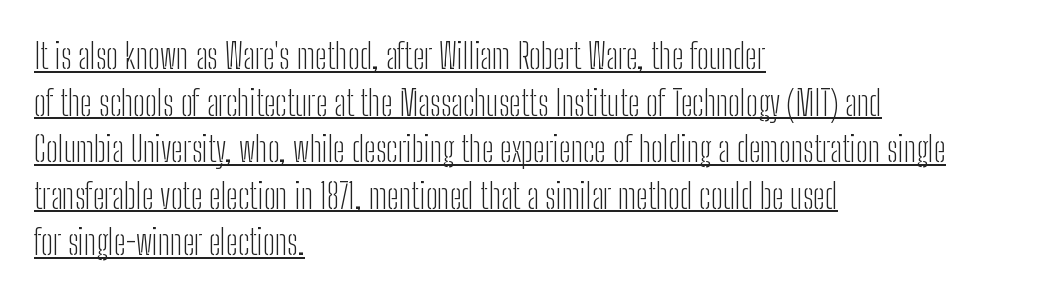
The image shows 35 px light, condensed sans-serif type, upright; set left-aligned, normal line spacing (1.33x), normal letter spacing, underlined; low stroke contrast and a medium x-height.
